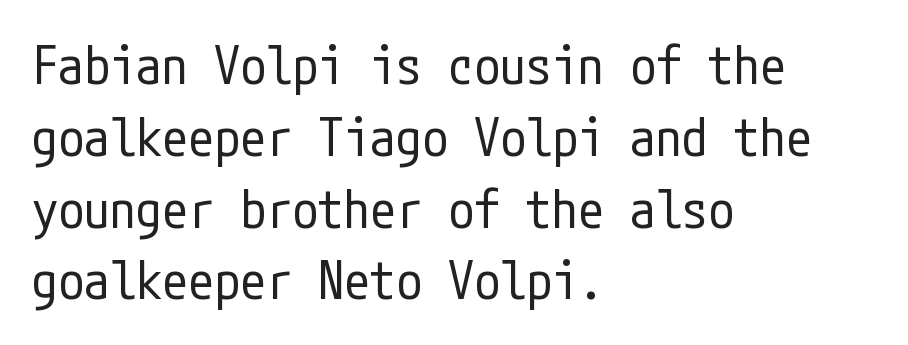
Q: Is the text bold? A: No.
Q: Is the text italic (slanted)? A: No, it is upright.
Q: Is the typeface a serif or a sans-serif typeface? A: Sans-serif.
Q: Is the text underlined? A: No.
Q: How is the paragraph aligned? A: Left-aligned.
Q: Is the spacing between letters normal or unusually wide? A: Normal.
Q: Is the spacing between lines tight, normal or loose? A: Normal.
Q: Width (condensed, normal, or wide)? A: Condensed.
Q: Stroke contrast? A: Low.
Q: x-height? A: Medium.
